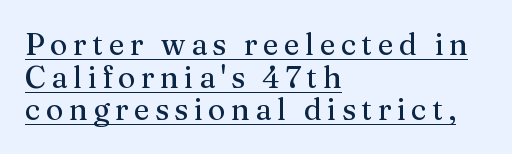
{"serif": "yes", "italic": "no", "width": "normal", "stroke_contrast": "medium", "x_height": "medium", "monospaced": "no", "underline": "yes", "align": "left", "line_spacing": "tight", "line_spacing_ratio": 1.09, "glyph_px": 30}
